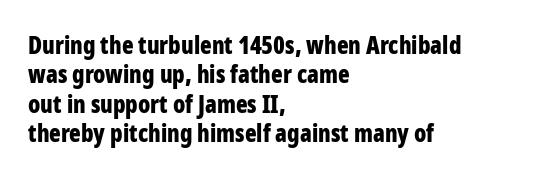
The image shows 24 px bold type, upright; set left-aligned, line spacing 1.22x, normal letter spacing, not underlined.
